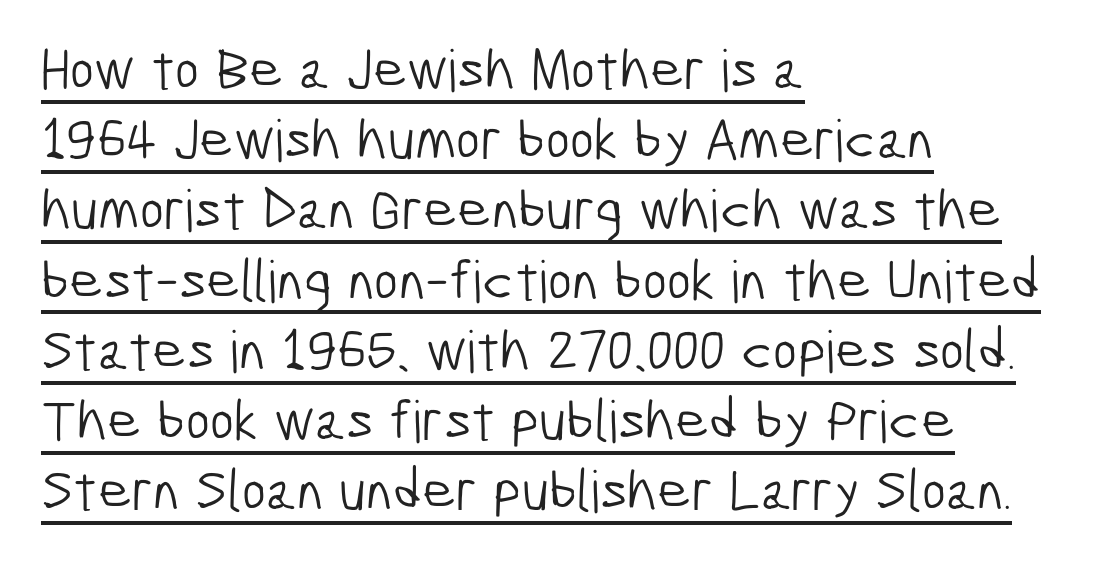
The image shows 58 px light, condensed sans-serif type; set left-aligned, line spacing 1.21x, normal letter spacing, underlined; low stroke contrast and a medium x-height.
